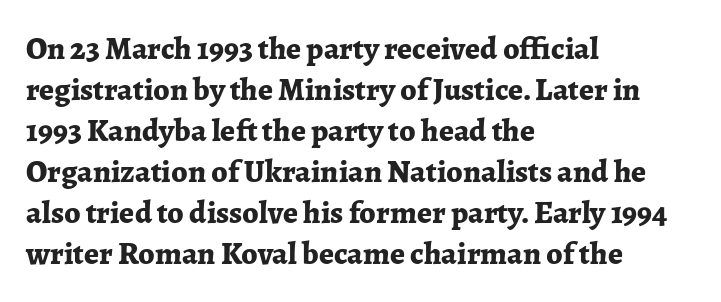
{"serif": "yes", "italic": "no", "bold": "yes", "weight": "bold", "width": "normal", "stroke_contrast": "low", "x_height": "medium", "monospaced": "no", "underline": "no", "align": "left", "line_spacing": "normal", "line_spacing_ratio": 1.28, "letter_spacing": "normal", "letter_spacing_em": 0.0, "glyph_px": 32}
